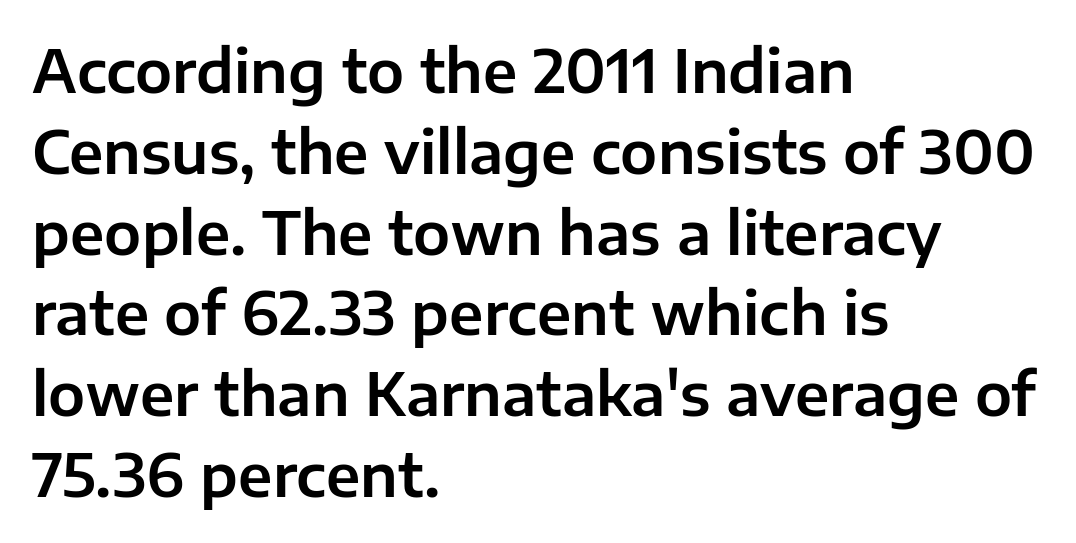
Summary of vertical rhythm: regular, with standard interline spacing. The designer went with a sans here, leaving each stem footless. These lines are set flush left with a ragged right edge. Does extra space separate the letters? No, they use regular spacing. Is there any slant? The stems are plumb. Descenders hang freely into open space.
